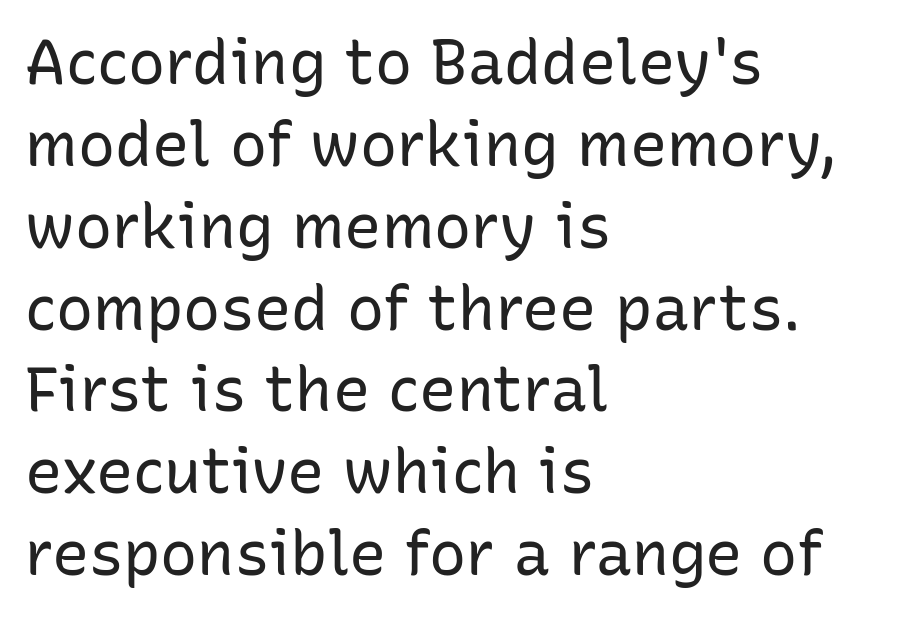
You can tell it's not italic because the verticals are truly vertical. Leftover space on each line is placed entirely after the last word. Words appear dense and cohesive because spacing is normal. Quick note: interline space is typical. The passage shown is typeset with a sans-serif family. The foot of each line stays bare and open.
